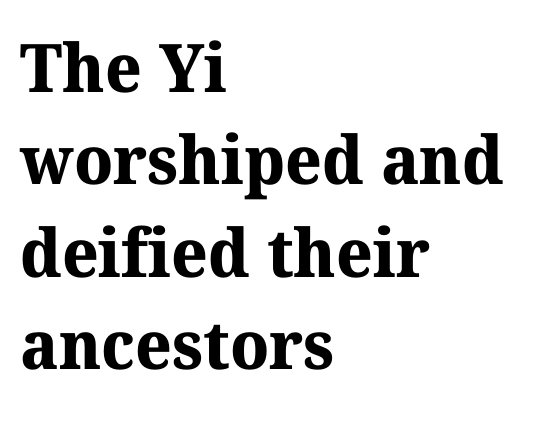
{"serif": "yes", "bold": "yes", "weight": "bold", "width": "normal", "stroke_contrast": "medium", "x_height": "medium", "monospaced": "no", "underline": "no", "align": "left", "line_spacing": "normal", "line_spacing_ratio": 1.38, "letter_spacing": "normal", "letter_spacing_em": 0.0, "glyph_px": 67}
